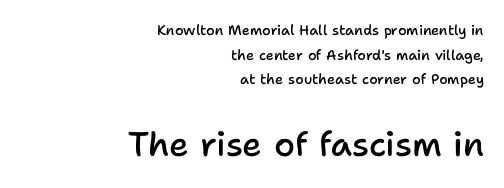
Q: Is the text bold? A: Semi-bold.
Q: Is the text italic (slanted)? A: No, it is upright.
Q: Is the typeface a serif or a sans-serif typeface? A: Sans-serif.
Q: Is the text underlined? A: No.
Q: How is the paragraph aligned? A: Right-aligned.
Q: Is the spacing between letters normal or unusually wide? A: Normal.
Q: Which block of text is set in a larger size, the first (top) or the second (bottom)? A: The second (bottom) one.
Q: Width (condensed, normal, or wide)? A: Normal.
Q: Stroke contrast? A: Low.
Q: x-height? A: Medium.
Q: Monospaced? A: No.
